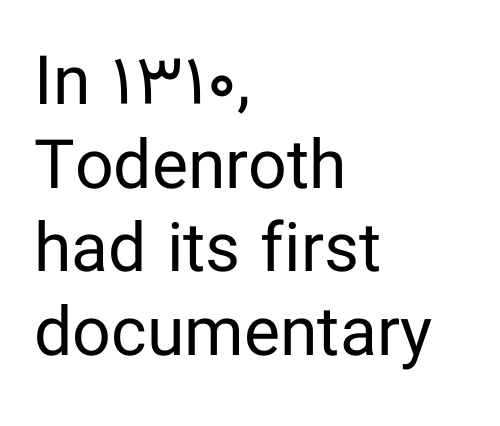
Q: Is the text bold? A: No.
Q: Is the text italic (slanted)? A: No, it is upright.
Q: Is the typeface a serif or a sans-serif typeface? A: Sans-serif.
Q: Is the text underlined? A: No.
Q: How is the paragraph aligned? A: Left-aligned.
Q: Is the spacing between letters normal or unusually wide? A: Normal.
Q: Width (condensed, normal, or wide)? A: Normal.
Q: Stroke contrast? A: Low.
Q: x-height? A: Medium.
Q: Monospaced? A: No.
